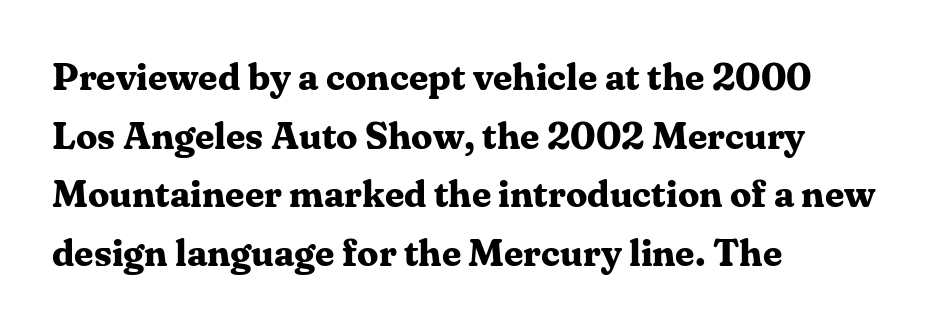
{"serif": "yes", "italic": "no", "bold": "yes", "weight": "bold", "width": "normal", "stroke_contrast": "medium", "x_height": "medium", "monospaced": "no", "underline": "no", "align": "left", "line_spacing": "normal", "line_spacing_ratio": 1.54, "letter_spacing": "normal", "letter_spacing_em": 0.0, "glyph_px": 38}
